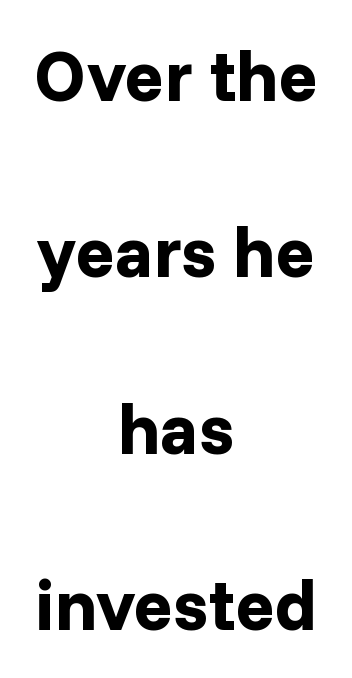
The image shows 72 px bold sans-serif type, upright; set centered, loose line spacing (2.45x), normal letter spacing, not underlined; low stroke contrast and a medium x-height.
